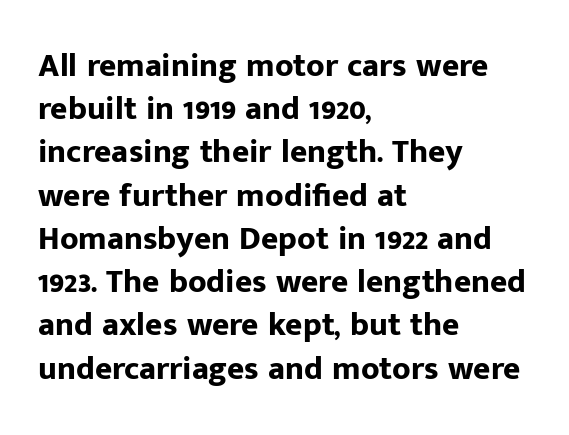
{"serif": "no", "italic": "no", "bold": "yes", "weight": "bold", "width": "normal", "stroke_contrast": "low", "x_height": "medium", "monospaced": "no", "underline": "no", "align": "left", "line_spacing": "normal", "line_spacing_ratio": 1.31, "letter_spacing": "normal", "letter_spacing_em": 0.0, "glyph_px": 33}
